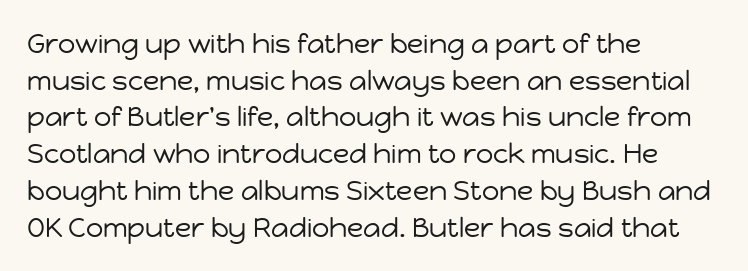
{"italic": "no", "bold": "no", "underline": "no", "align": "left", "line_spacing": "normal", "line_spacing_ratio": 1.36, "letter_spacing": "normal", "letter_spacing_em": 0.0, "glyph_px": 27}
